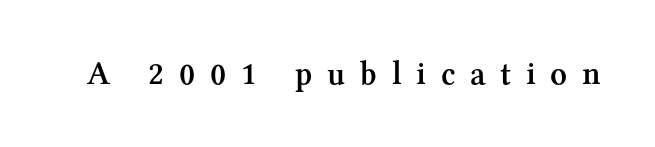
The image shows 33 px semibold serif type, upright; set unusually wide letter spacing (+0.45 em), not underlined; medium stroke contrast and a medium x-height.
